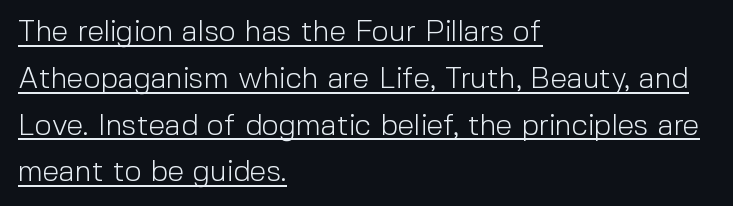
The image shows 30 px light sans-serif type, upright; set left-aligned, normal line spacing (1.56x), normal letter spacing, underlined; a medium x-height.
